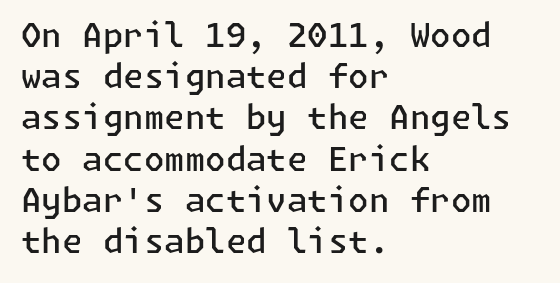
A typesetter would call this zero additional tracking. On the weight axis this lands at semibold, roughly 600. Descenders are the only things crossing below the line. Notice how the stems are strictly vertical — no italics here.
